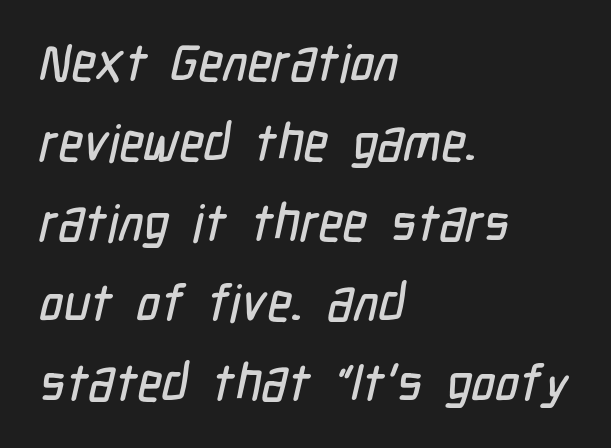
The image shows 52 px condensed sans-serif type; set left-aligned, normal line spacing (1.54x), normal letter spacing, not underlined; low stroke contrast and a medium x-height.
